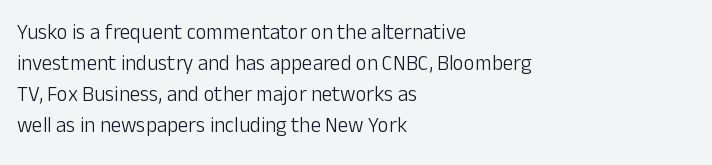
The image shows 21 px text type, upright; set left-aligned, normal line spacing (1.48x), normal letter spacing, not underlined.
